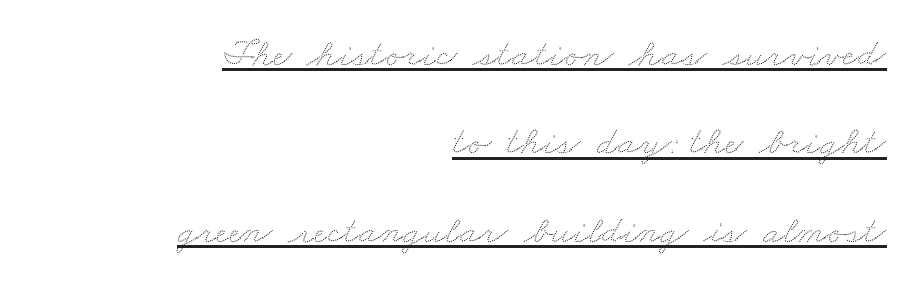
Here the glyphs are tracked normally, forming tight word shapes. These lines are set flush right with a ragged left edge. How would I describe the line gaps? Wide and relaxed. Here the designer chose a conventional face with non-uniform glyph widths. This rendering features underlined lettering.
